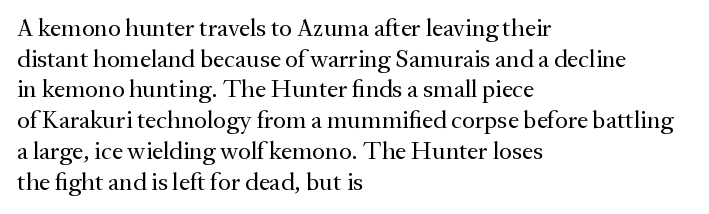
Q: Is the text bold? A: No.
Q: Is the text italic (slanted)? A: No, it is upright.
Q: Is the text underlined? A: No.
Q: How is the paragraph aligned? A: Left-aligned.
Q: Is the spacing between letters normal or unusually wide? A: Normal.
